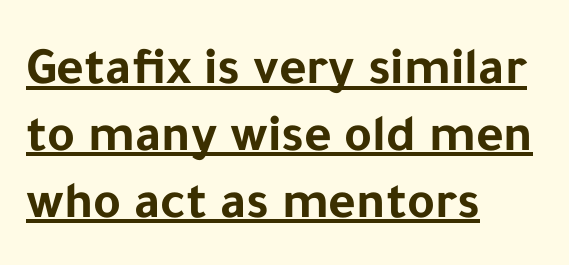
Horizontally, the lines are justified to the leading edge only. Proportional: the letters do not fall into vertical columns. Quick note: underline on. In terms of posture, this sample is upright.
